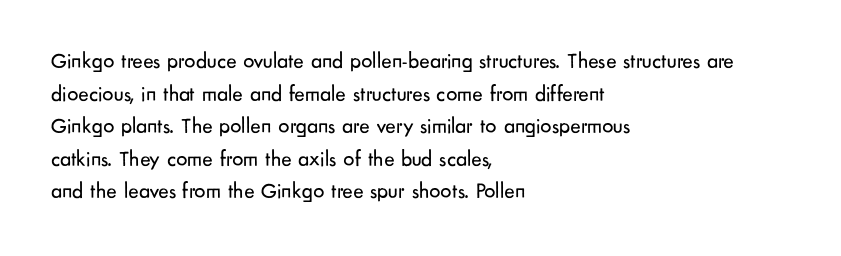
{"italic": "no", "bold": "no", "underline": "no", "align": "left", "line_spacing": "normal", "line_spacing_ratio": 1.48, "letter_spacing": "normal", "letter_spacing_em": 0.0, "glyph_px": 22}
